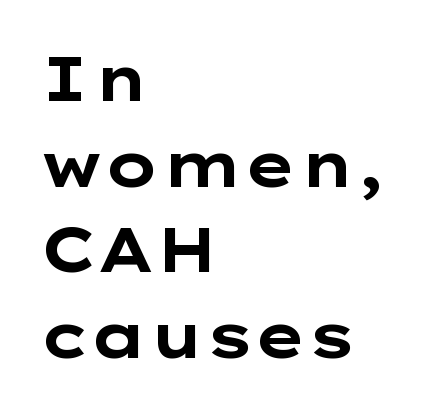
Q: Is the text bold? A: Yes.
Q: Is the text italic (slanted)? A: No, it is upright.
Q: Is the typeface a serif or a sans-serif typeface? A: Sans-serif.
Q: Is the text underlined? A: No.
Q: How is the paragraph aligned? A: Left-aligned.
Q: Is the spacing between letters normal or unusually wide? A: Normal.
Q: Is the spacing between lines tight, normal or loose? A: Normal.
Q: Width (condensed, normal, or wide)? A: Wide.
Q: Stroke contrast? A: Low.
Q: x-height? A: Medium.
Q: Monospaced? A: No.
